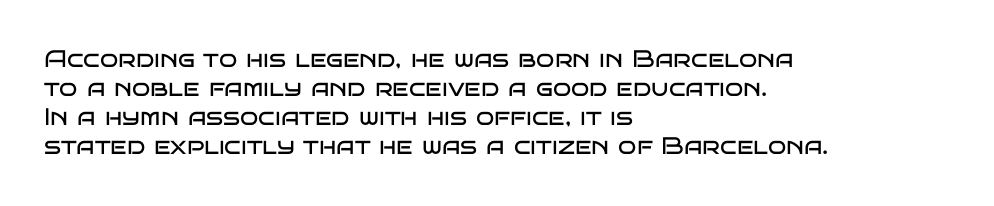
Q: Is the text bold? A: No.
Q: Is the text italic (slanted)? A: No, it is upright.
Q: Is the text underlined? A: No.
Q: How is the paragraph aligned? A: Left-aligned.
Q: Is the spacing between letters normal or unusually wide? A: Normal.
